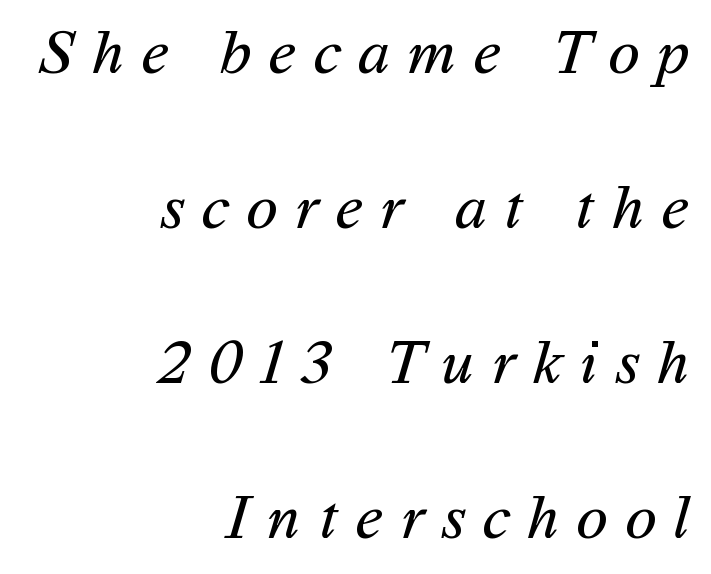
The type is letterspaced generously, with wide tracking. This rendering employs a face without finishing strokes, i.e., a sans-serif. Casual observation: everything's shoved over to the right. Type without underlining. Is there much room between lines? Yes — plenty of vertical air separates them.
